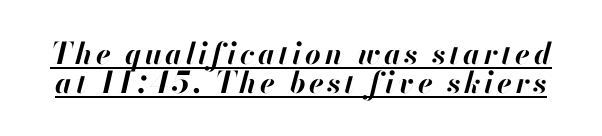
The image shows 30 px bold type, italic (leaning right); set tight line spacing (0.98x), underlined; high stroke contrast and a small x-height.
